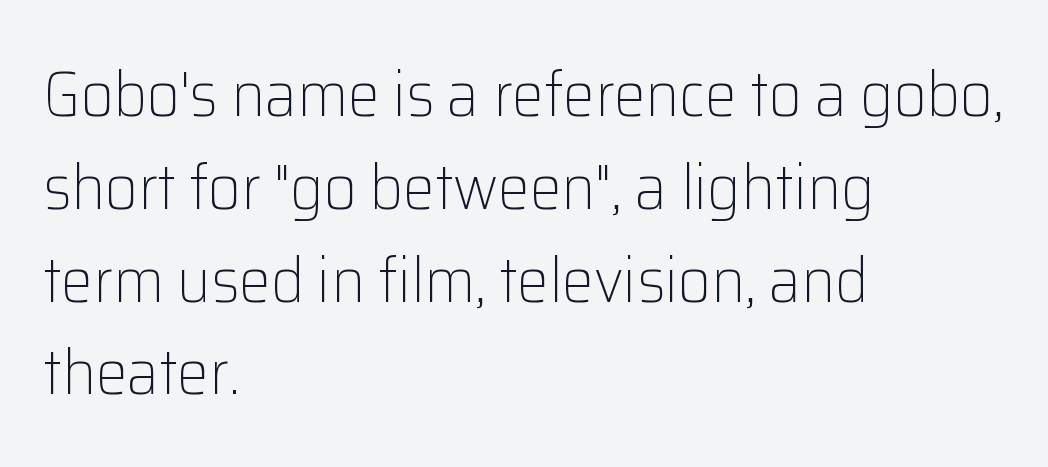
{"serif": "no", "italic": "no", "bold": "no", "weight": "light", "width": "normal", "stroke_contrast": "low", "x_height": "medium", "monospaced": "no", "underline": "no", "align": "left", "line_spacing": "normal", "line_spacing_ratio": 1.45, "letter_spacing": "normal", "letter_spacing_em": 0.0, "glyph_px": 64}
